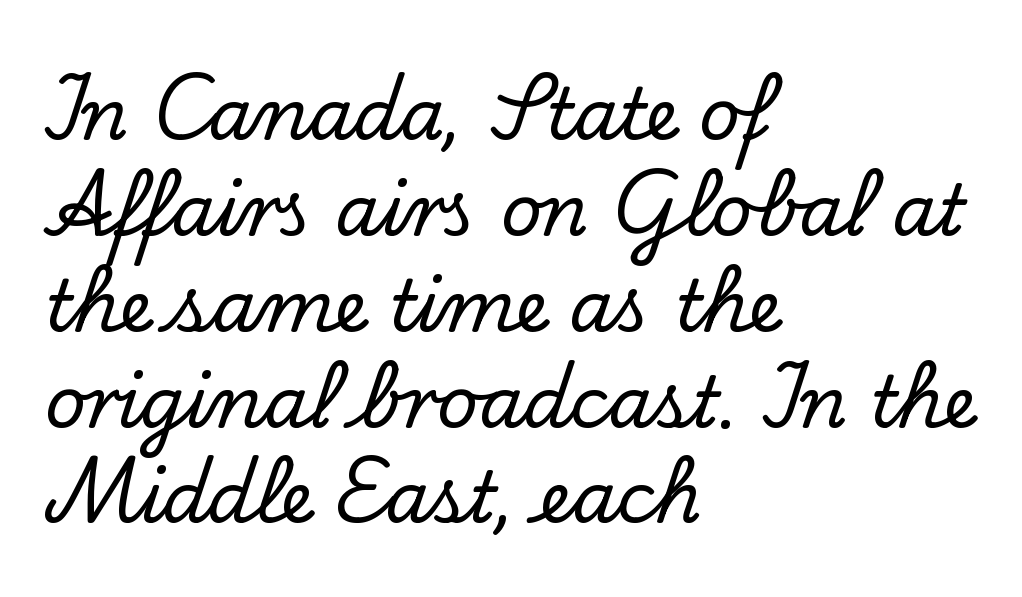
{"serif": "yes", "width": "normal", "stroke_contrast": "low", "x_height": "small", "monospaced": "no", "underline": "no", "align": "left", "line_spacing": "normal", "line_spacing_ratio": 1.35, "letter_spacing": "normal", "letter_spacing_em": 0.0, "glyph_px": 71}
